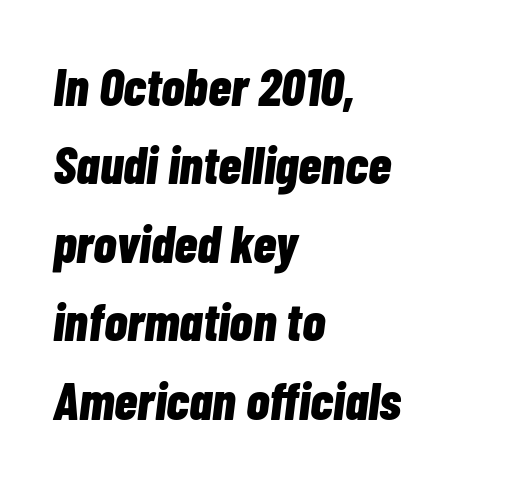
Q: Is the text bold? A: Yes.
Q: Is the text italic (slanted)? A: Yes, it leans right by about 7 degrees.
Q: Is the text underlined? A: No.
Q: How is the paragraph aligned? A: Left-aligned.
Q: Is the spacing between letters normal or unusually wide? A: Normal.
Q: Is the spacing between lines tight, normal or loose? A: Normal.
Q: Width (condensed, normal, or wide)? A: Condensed.
Q: Stroke contrast? A: Low.
Q: x-height? A: Medium.
Q: Monospaced? A: No.
